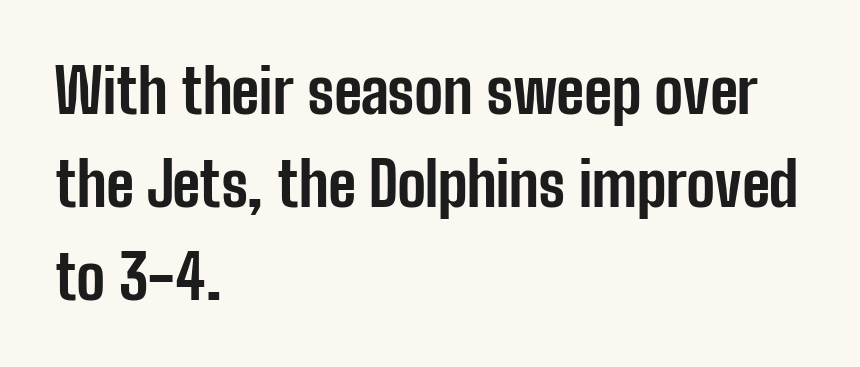
One-word summary of the alignment: left. Is this a fixed-width face? No — the glyphs have proportional, varying widths. Grotesque or geometric, the face here clearly has no serifs. Tracking value appears to be zero — textbook default spacing.
